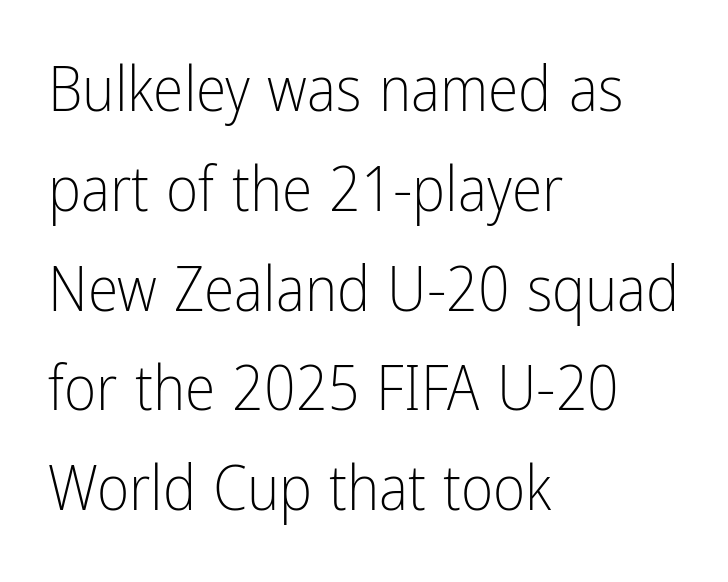
No word sits above an underline. Normally led — the rows are evenly, conventionally spaced. Nobody touched the tracking dial on this one. This sample uses a sans-serif face.
